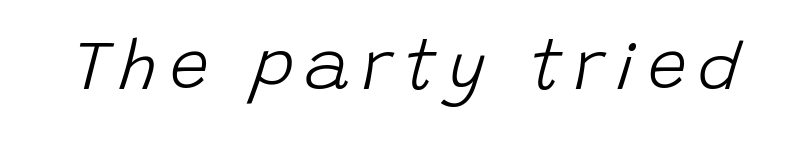
The cut favours lightness, reaching ordinary text weight at its darkest. When letters slant like this, we call the style italic. The foot of each line stays bare and open. Is this a fixed-width face? No — the glyphs have proportional, varying widths.
